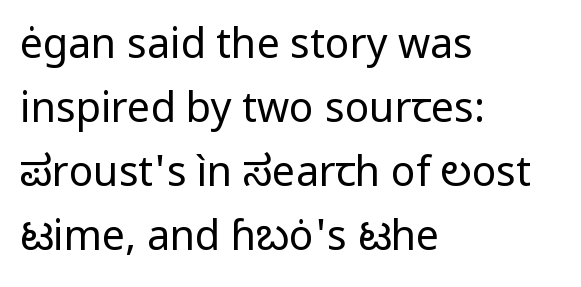
{"serif": "no", "italic": "no", "bold": "no", "weight": "regular", "width": "normal", "stroke_contrast": "low", "x_height": "medium", "monospaced": "no", "underline": "no", "align": "left", "line_spacing": "normal", "line_spacing_ratio": 1.56, "letter_spacing": "normal", "letter_spacing_em": 0.0, "glyph_px": 41}
